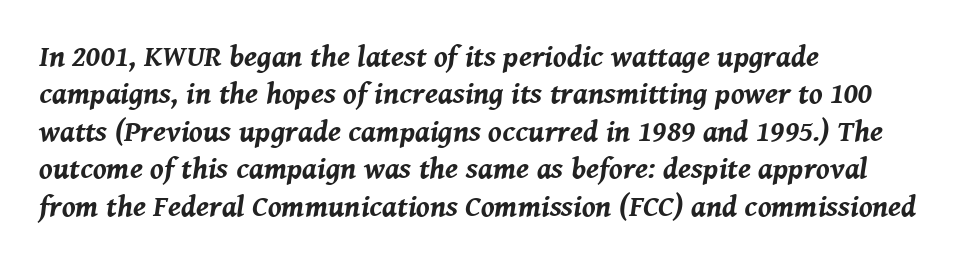
Q: Is the text bold? A: Yes.
Q: Is the text italic (slanted)? A: Yes, it leans right by about 8 degrees.
Q: Is the text underlined? A: No.
Q: How is the paragraph aligned? A: Left-aligned.
Q: Is the spacing between letters normal or unusually wide? A: Normal.
Q: Is the spacing between lines tight, normal or loose? A: Normal.
Q: Width (condensed, normal, or wide)? A: Normal.
Q: Stroke contrast? A: Medium.
Q: x-height? A: Medium.
Q: Monospaced? A: No.
